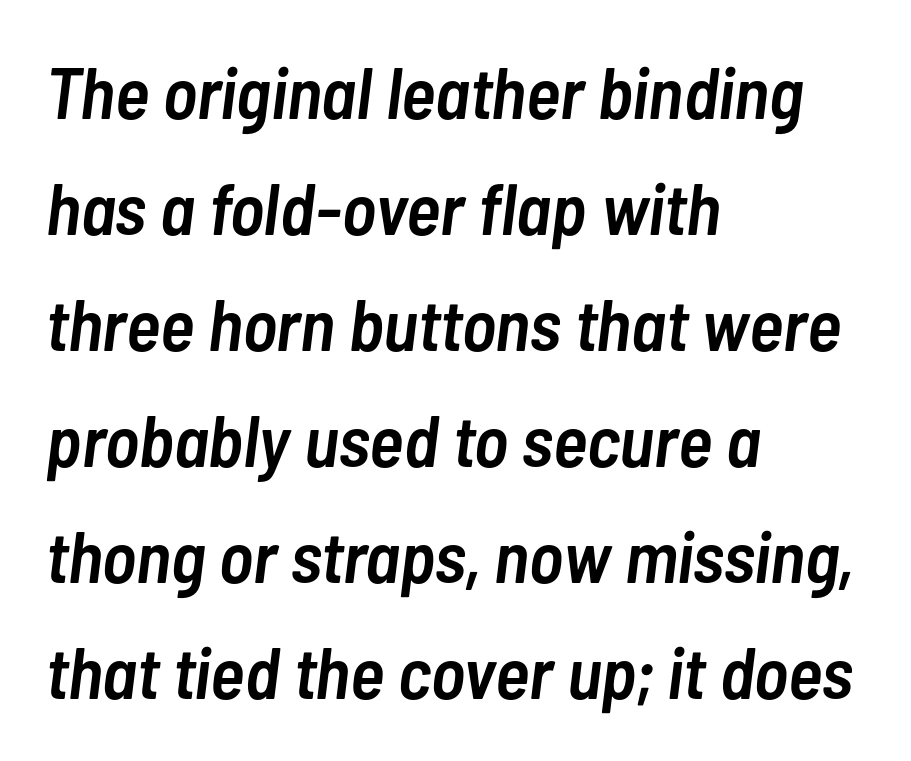
Typographic density is moderately raised because the face is semibold. The compositor pushed each line to the left boundary. A clean baseline with only descenders dipping below it. The typography opts for an oblique posture over an upright one. Letter spacing: default. This sample keeps an unexceptional amount of space between lines.
